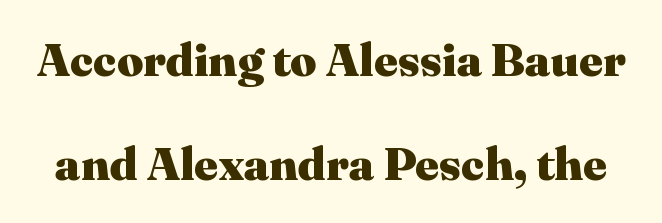
Q: Is the text bold? A: Yes.
Q: Is the text italic (slanted)? A: No, it is upright.
Q: Is the typeface a serif or a sans-serif typeface? A: Serif.
Q: Is the text underlined? A: No.
Q: Is the spacing between letters normal or unusually wide? A: Normal.
Q: Is the spacing between lines tight, normal or loose? A: Loose.
Q: Width (condensed, normal, or wide)? A: Normal.
Q: Stroke contrast? A: Medium.
Q: x-height? A: Medium.
Q: Monospaced? A: No.
